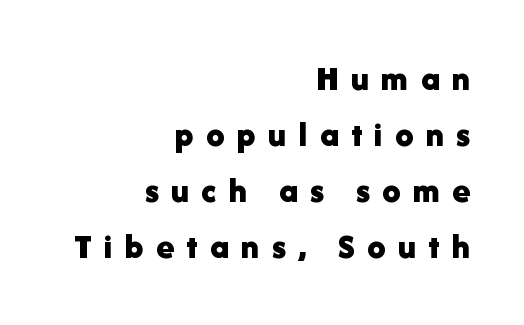
{"serif": "no", "italic": "no", "bold": "yes", "weight": "bold", "width": "normal", "stroke_contrast": "low", "x_height": "medium", "monospaced": "no", "underline": "no", "align": "right", "line_spacing": "normal", "line_spacing_ratio": 1.56, "letter_spacing": "wide", "letter_spacing_em": 0.34, "glyph_px": 36}
